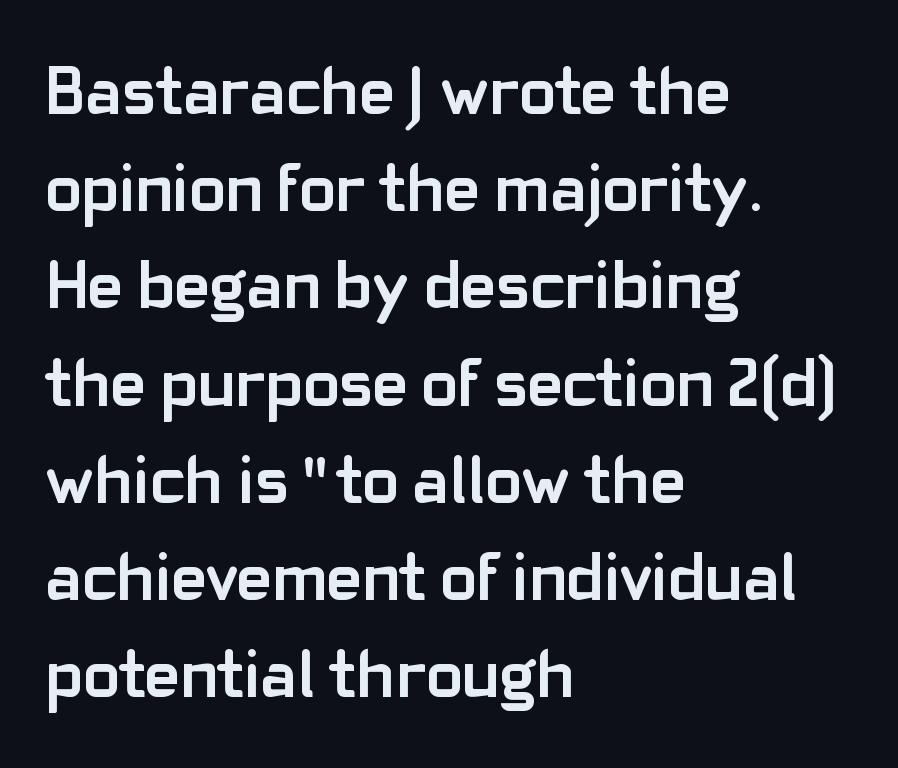
The rendering uses a bold face; every stroke is thick and dark. No word sits above an underline. Serif or sans? Sans — the stroke terminals are bare. Proportional: the letters do not fall into vertical columns. The letters sit at their default tracking, neither squeezed nor spread. The ragged edge is on the right, which tells us the setting is flush left.
